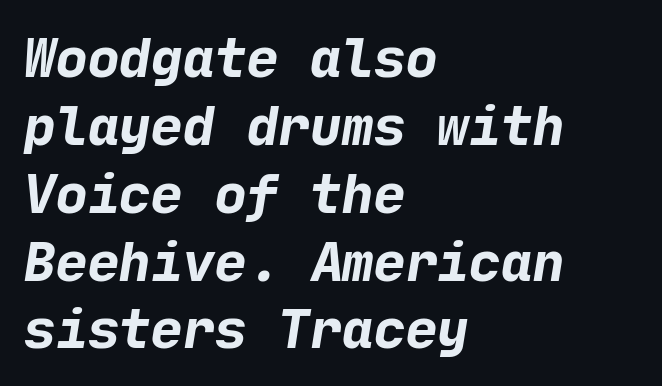
{"serif": "no", "bold": "yes", "weight": "bold", "width": "normal", "stroke_contrast": "low", "x_height": "medium", "underline": "no", "align": "left", "line_spacing": "normal", "line_spacing_ratio": 1.28, "letter_spacing": "normal", "letter_spacing_em": 0.0, "glyph_px": 53}
